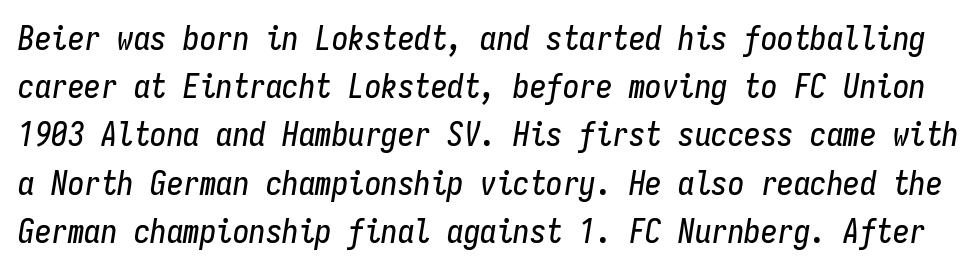
{"italic": "yes", "lean": "right", "slant_degrees": 9, "width": "condensed", "stroke_contrast": "low", "x_height": "medium", "monospaced": "yes", "underline": "no", "line_spacing": "normal", "line_spacing_ratio": 1.46, "letter_spacing": "normal", "letter_spacing_em": 0.0, "glyph_px": 33}
